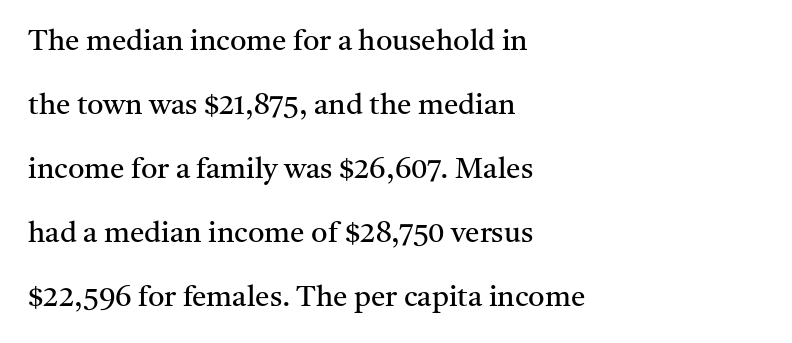
The image shows 29 px regular-weight serif type, upright; set left-aligned, loose line spacing (2.21x), normal letter spacing, not underlined; medium stroke contrast and a medium x-height.
